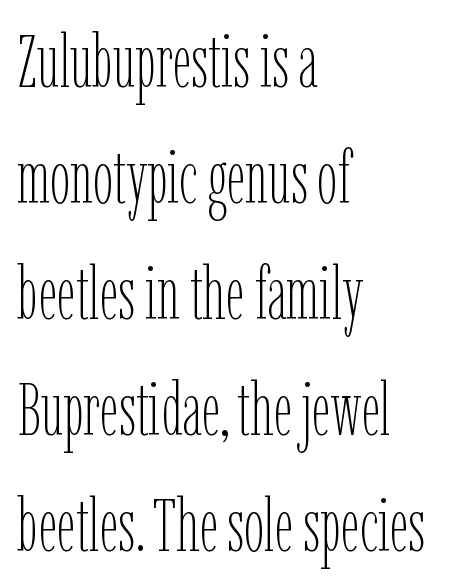
Q: Is the text bold? A: No.
Q: Is the text italic (slanted)? A: No, it is upright.
Q: Is the text underlined? A: No.
Q: How is the paragraph aligned? A: Left-aligned.
Q: Is the spacing between letters normal or unusually wide? A: Normal.
Q: Is the spacing between lines tight, normal or loose? A: Normal.
Q: Width (condensed, normal, or wide)? A: Condensed.
Q: Stroke contrast? A: Low.
Q: x-height? A: Medium.
Q: Monospaced? A: No.
